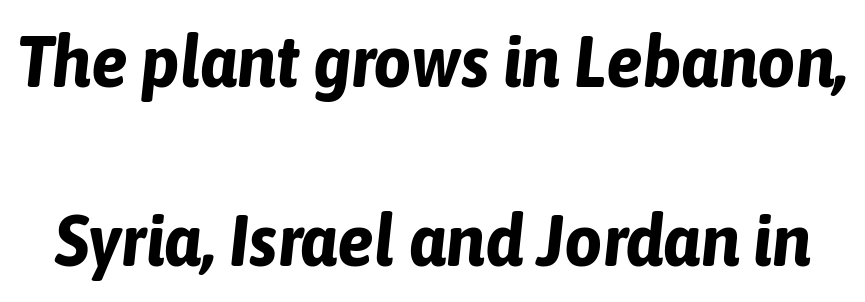
Q: Is the text bold? A: Yes.
Q: Is the text italic (slanted)? A: Yes, it leans right by about 6 degrees.
Q: Is the text underlined? A: No.
Q: Is the spacing between letters normal or unusually wide? A: Normal.
Q: Is the spacing between lines tight, normal or loose? A: Loose.
Q: Width (condensed, normal, or wide)? A: Condensed.
Q: Stroke contrast? A: Low.
Q: x-height? A: Medium.
Q: Monospaced? A: No.
